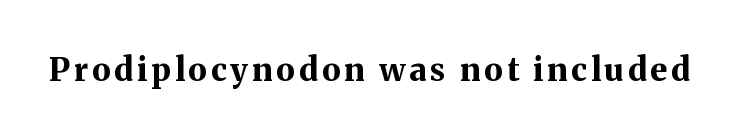
The image shows 32 px bold serif type, upright; set not underlined; medium stroke contrast and a medium x-height.
